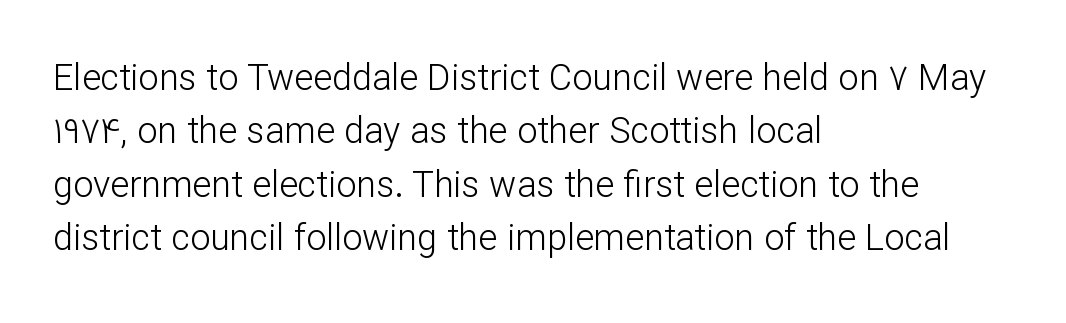
Q: Is the text bold? A: No.
Q: Is the text italic (slanted)? A: No, it is upright.
Q: Is the typeface a serif or a sans-serif typeface? A: Sans-serif.
Q: Is the text underlined? A: No.
Q: How is the paragraph aligned? A: Left-aligned.
Q: Is the spacing between letters normal or unusually wide? A: Normal.
Q: Is the spacing between lines tight, normal or loose? A: Normal.
Q: Width (condensed, normal, or wide)? A: Normal.
Q: Stroke contrast? A: Low.
Q: x-height? A: Medium.
Q: Monospaced? A: No.
